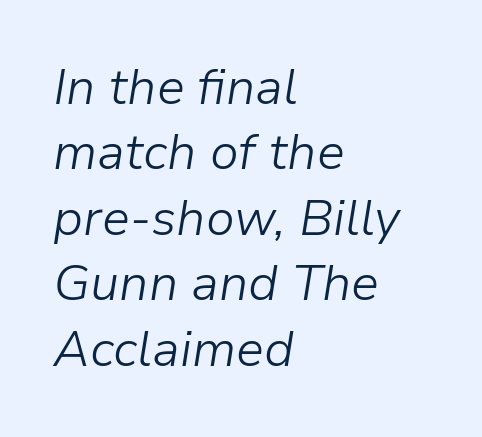
The image shows 50 px light type, italic (leaning right); set left-aligned, normal line spacing (1.31x), normal letter spacing, not underlined; low stroke contrast and a medium x-height.
